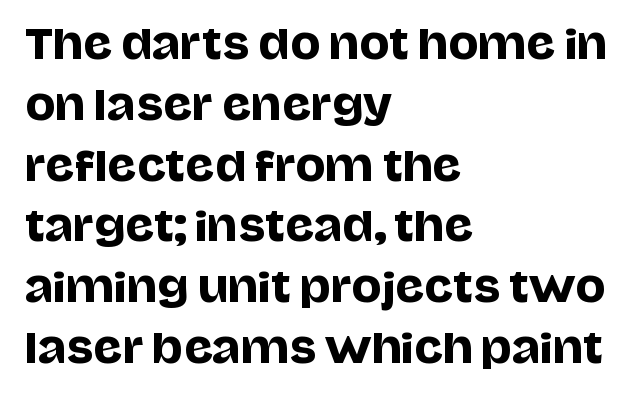
{"serif": "no", "italic": "no", "width": "normal", "stroke_contrast": "low", "x_height": "large", "monospaced": "no", "underline": "no", "align": "left", "line_spacing": "normal", "line_spacing_ratio": 1.52, "letter_spacing": "normal", "letter_spacing_em": 0.0, "glyph_px": 40}
